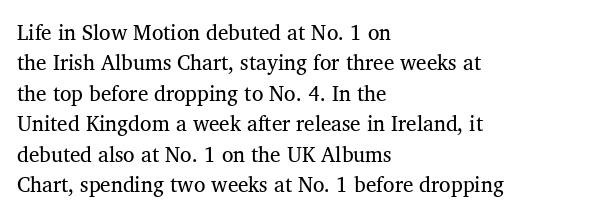
Letter spacing: default. Ink coverage per letter is moderate at most. The rag falls on the right side of this text block. Descenders are the only things crossing below the line. This block has exactly the height ordinary leading produces. This is the regular roman posture of the typeface.
